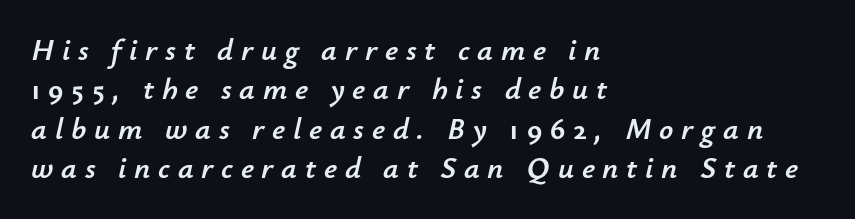
The image shows 31 px text type, italic (leaning right); set left-aligned, normal line spacing (1.27x), unusually wide letter spacing (+0.25 em), not underlined; low stroke contrast and a small x-height.
